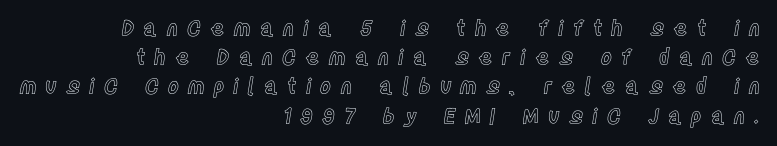
The image shows 21 px text type; set right-aligned, normal line spacing (1.39x), unusually wide letter spacing (+0.43 em), not underlined.
